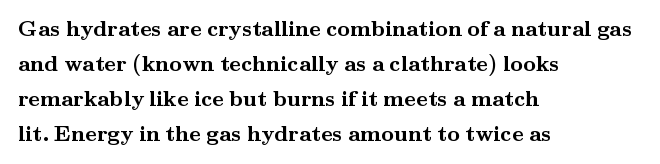
Horizontal bands of white between lines are of average thickness. The rendering keeps characters at their native spacing. Line beginnings align vertically; line endings do not. The font is running at its bold setting. No italicization has been applied; the sample stays upright.
